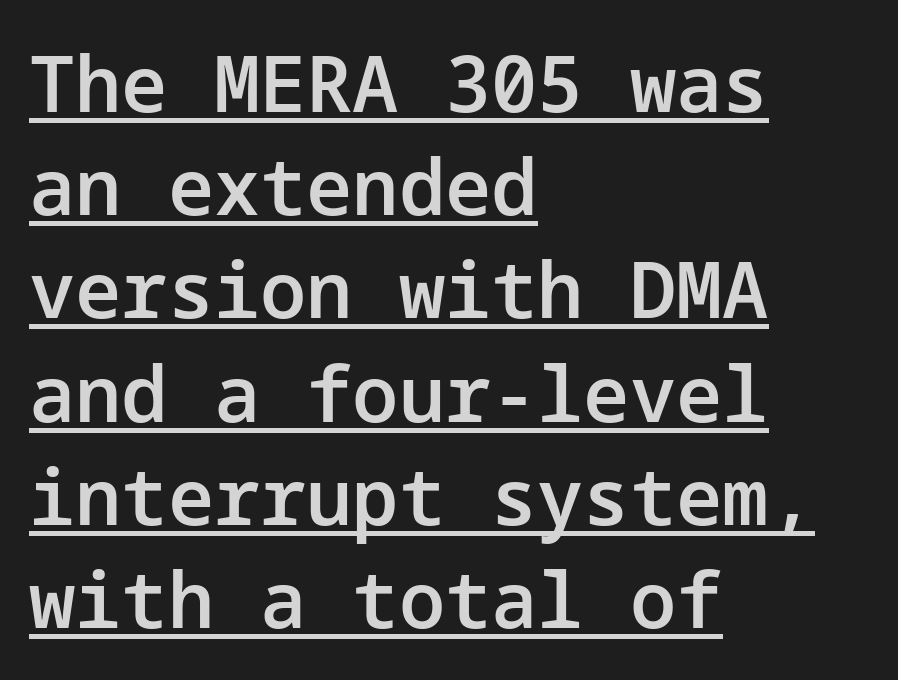
The image shows 77 px semibold sans-serif type, upright; set left-aligned, normal line spacing (1.34x), normal letter spacing, underlined; low stroke contrast and a medium x-height.
